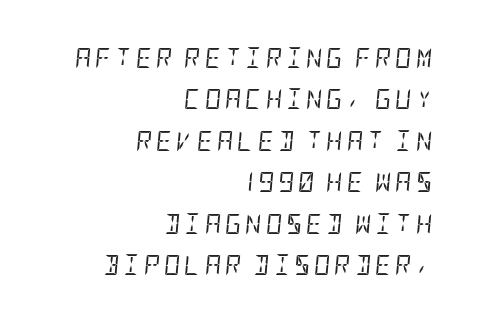
{"italic": "yes", "lean": "right", "slant_degrees": 5, "bold": "no", "underline": "no", "align": "right", "line_spacing": "loose", "line_spacing_ratio": 2.07, "letter_spacing": "wide", "letter_spacing_em": 0.2, "glyph_px": 20}
